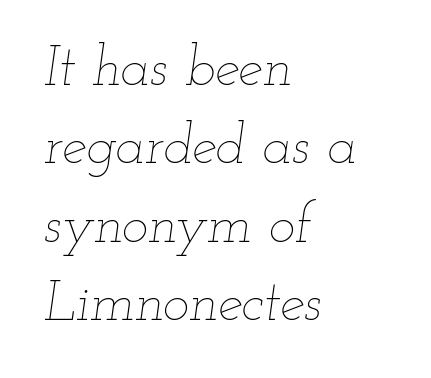
You could not count columns in this text — the font is proportionally spaced. Horizontal alignment here is leftward, the default for most running prose. This is oblique type, the kind used for emphasis or titles. Successive baselines arrive at the customary interval. The letters sit at their default tracking, neither squeezed nor spread. The area under the type is left untouched.
